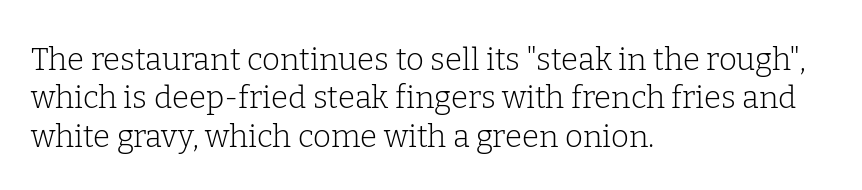
{"serif": "yes", "italic": "no", "bold": "no", "weight": "light", "width": "normal", "stroke_contrast": "low", "x_height": "medium", "monospaced": "no", "underline": "no", "align": "left", "line_spacing_ratio": 1.24, "letter_spacing": "normal", "letter_spacing_em": 0.0, "glyph_px": 31}
